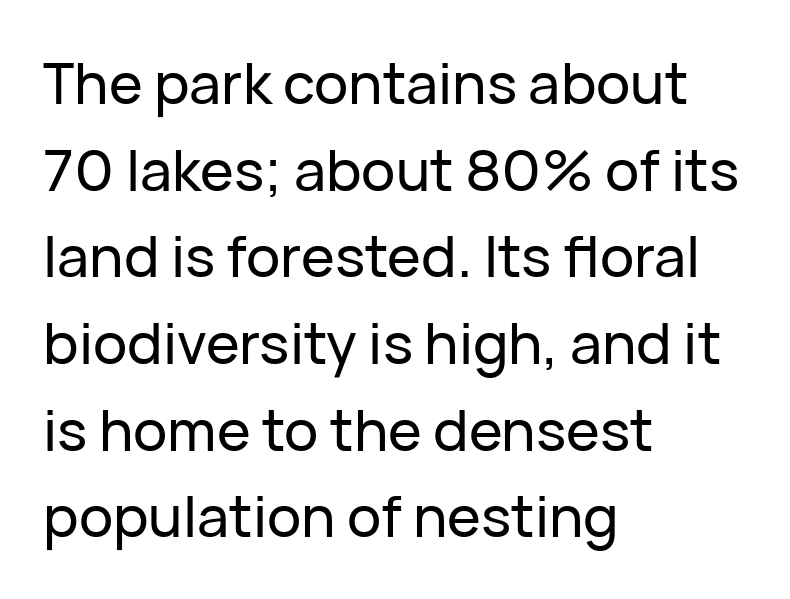
The image shows 57 px sans-serif type, upright; set left-aligned, normal line spacing (1.52x), normal letter spacing, not underlined; low stroke contrast and a medium x-height.
